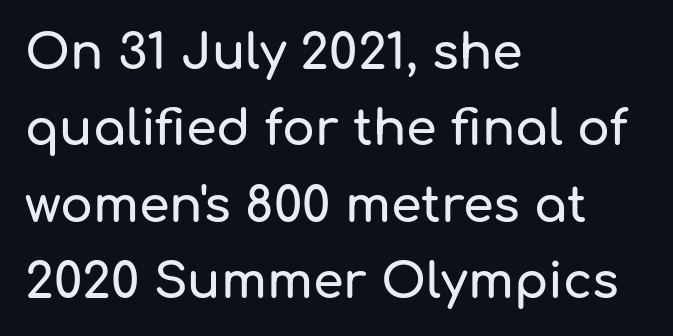
{"serif": "no", "italic": "no", "width": "normal", "stroke_contrast": "low", "x_height": "medium", "monospaced": "no", "underline": "no", "align": "left", "line_spacing": "normal", "line_spacing_ratio": 1.56, "letter_spacing": "normal", "letter_spacing_em": 0.0, "glyph_px": 49}
